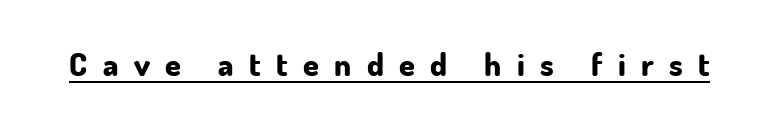
Q: Is the text bold? A: Yes.
Q: Is the text italic (slanted)? A: No, it is upright.
Q: Is the typeface a serif or a sans-serif typeface? A: Sans-serif.
Q: Is the text underlined? A: Yes.
Q: Is the spacing between letters normal or unusually wide? A: Unusually wide.
Q: Width (condensed, normal, or wide)? A: Normal.
Q: Stroke contrast? A: Low.
Q: x-height? A: Small.
Q: Monospaced? A: No.
